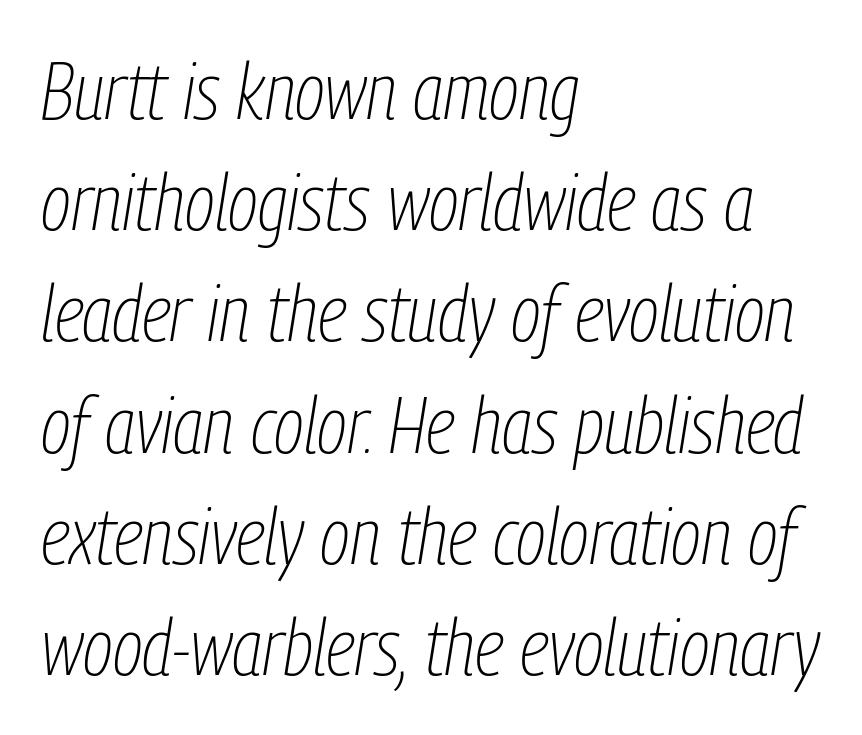
The image shows 80 px thin, condensed type, italic (leaning right); set left-aligned, normal line spacing (1.39x), normal letter spacing, not underlined; low stroke contrast and a medium x-height.
